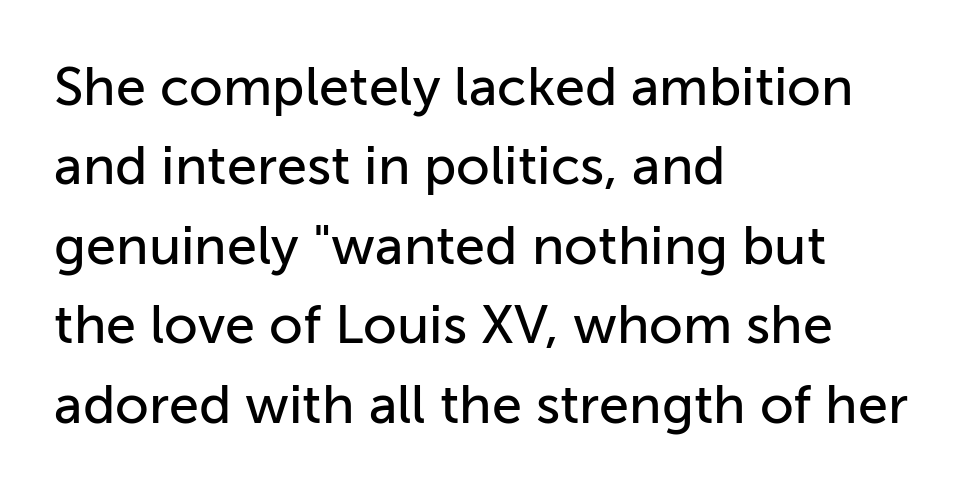
{"serif": "no", "italic": "no", "width": "normal", "stroke_contrast": "low", "x_height": "medium", "monospaced": "no", "underline": "no", "align": "left", "line_spacing": "normal", "line_spacing_ratio": 1.47, "letter_spacing": "normal", "letter_spacing_em": 0.0, "glyph_px": 54}
